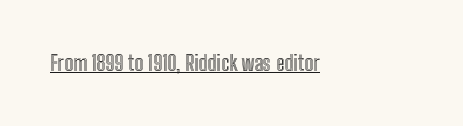
Q: Is the text italic (slanted)? A: No, it is upright.
Q: Is the text underlined? A: Yes.
Q: How is the paragraph aligned? A: Left-aligned.
Q: Is the spacing between letters normal or unusually wide? A: Normal.
